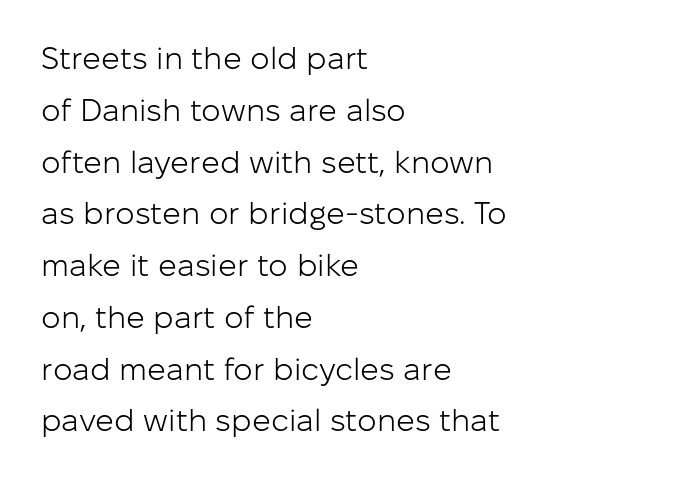
The image shows 31 px light sans-serif type, upright; set left-aligned, normal line spacing (1.67x), normal letter spacing, not underlined; low stroke contrast and a medium x-height.
